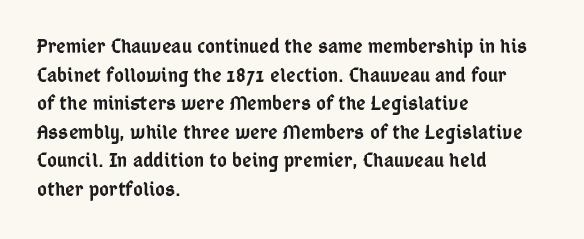
This sample uses an upright cut, with every glyph sitting square on the baseline. Moderately thickened strokes mark this as semibold type. Short note: letters normally spaced. A typesetter would call this leading conventional body-copy spacing. Just letters on the line, the space beneath them empty. Casual observation: everything's shoved over to the left.
